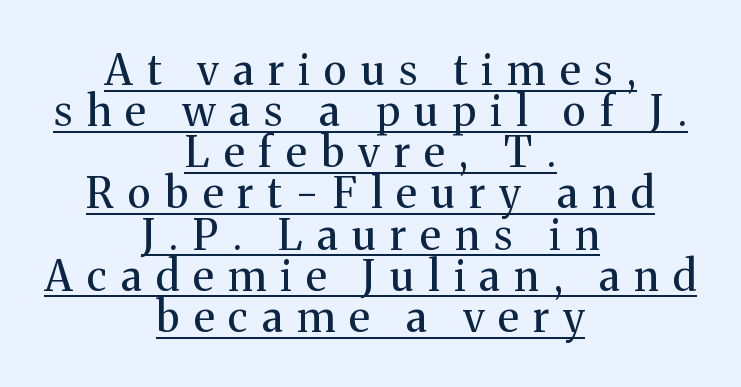
{"serif": "yes", "italic": "no", "bold": "no", "weight": "regular", "width": "normal", "stroke_contrast": "medium", "x_height": "medium", "monospaced": "no", "underline": "yes", "align": "center", "line_spacing": "tight", "line_spacing_ratio": 0.98, "letter_spacing": "wide", "letter_spacing_em": 0.34, "glyph_px": 42}
